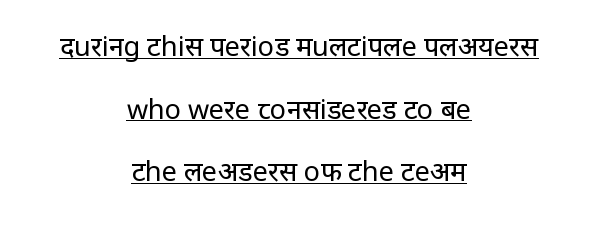
{"italic": "no", "bold": "no", "underline": "yes", "align": "center", "line_spacing": "loose", "line_spacing_ratio": 2.32, "letter_spacing": "normal", "letter_spacing_em": 0.0, "glyph_px": 27}
